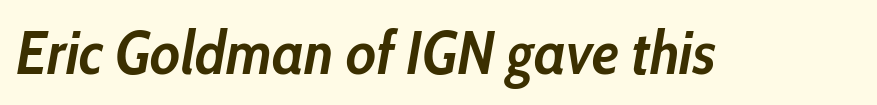
The image shows 60 px semibold, condensed type, italic (leaning right); set normal letter spacing, not underlined; low stroke contrast and a medium x-height.
